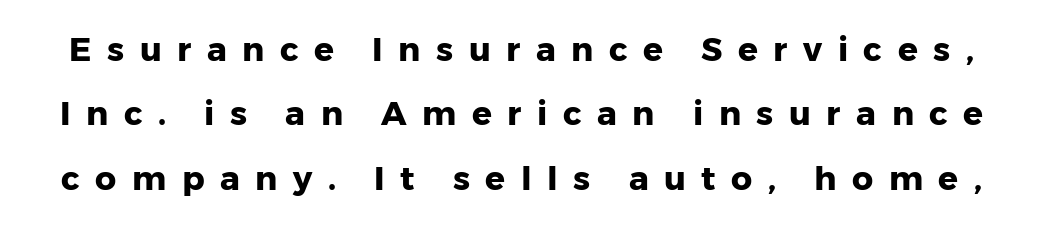
Q: Is the text bold? A: Yes.
Q: Is the text italic (slanted)? A: No, it is upright.
Q: Is the typeface a serif or a sans-serif typeface? A: Sans-serif.
Q: Is the text underlined? A: No.
Q: Is the spacing between letters normal or unusually wide? A: Unusually wide.
Q: Is the spacing between lines tight, normal or loose? A: Loose.
Q: Width (condensed, normal, or wide)? A: Normal.
Q: Stroke contrast? A: Low.
Q: x-height? A: Medium.
Q: Monospaced? A: No.
